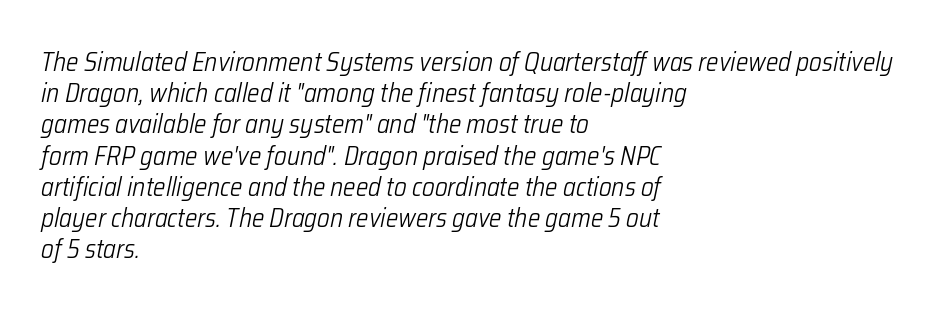
The image shows 26 px text type, italic (leaning right); set left-aligned, line spacing 1.2x, normal letter spacing, not underlined.
